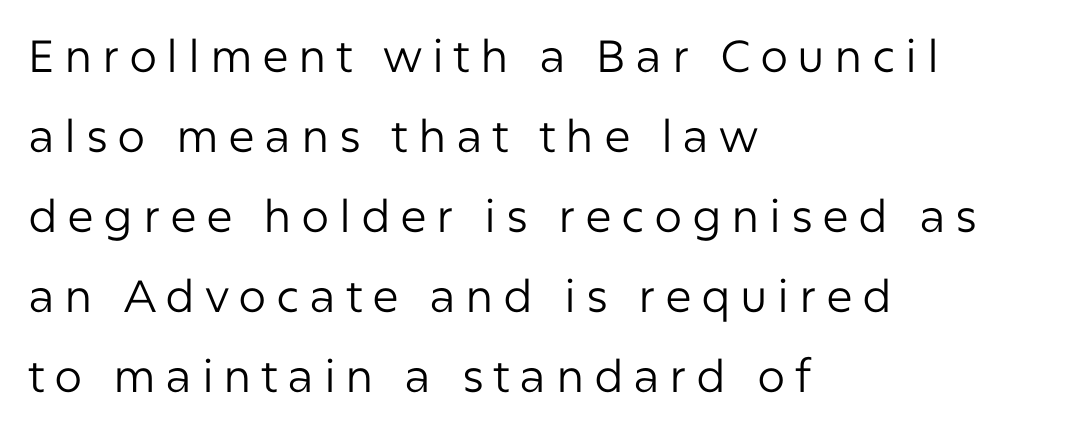
{"serif": "no", "italic": "no", "bold": "no", "weight": "regular", "width": "normal", "stroke_contrast": "low", "x_height": "medium", "monospaced": "no", "underline": "no", "align": "left", "line_spacing_ratio": 1.78, "letter_spacing": "wide", "letter_spacing_em": 0.21, "glyph_px": 45}
